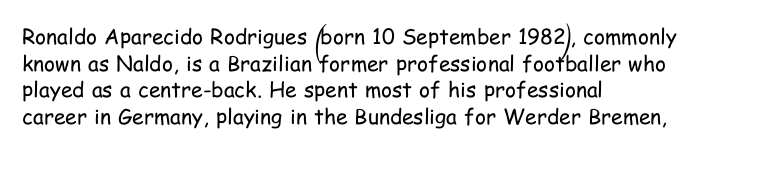
Q: Is the text bold? A: No.
Q: Is the text italic (slanted)? A: No, it is upright.
Q: Is the text underlined? A: No.
Q: How is the paragraph aligned? A: Left-aligned.
Q: Is the spacing between letters normal or unusually wide? A: Normal.
Q: Is the spacing between lines tight, normal or loose? A: Normal.
